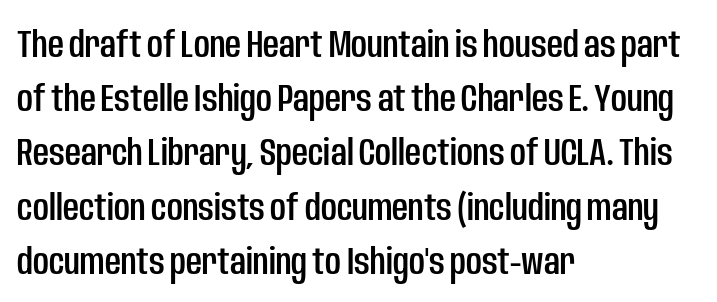
No word sits above an underline. Rendered with straight, roman letterforms. Think of a printed novel: that variable character pitch is what you see here. Successive baselines arrive at the customary interval.
